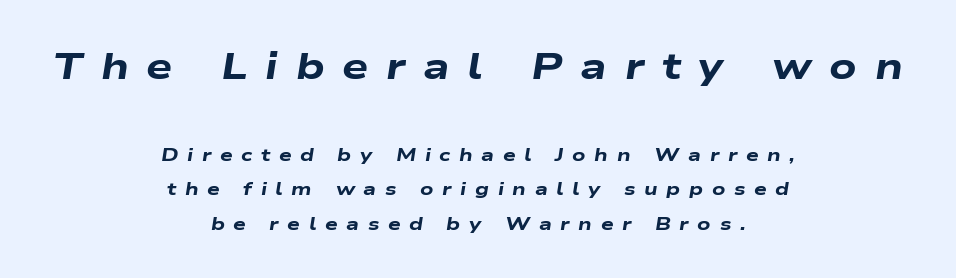
The image shows 37 px heavy, wide type, italic (leaning right); set centered, loose line spacing (1.92x), unusually wide letter spacing (+0.48 em), not underlined; the first (top) block is 2.06x larger; low stroke contrast and a medium x-height.
